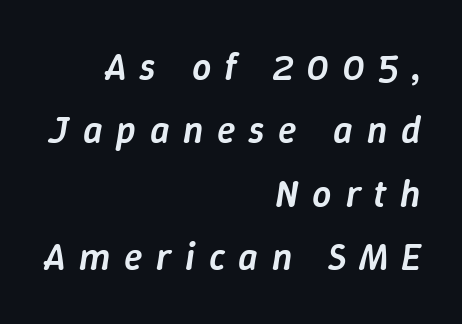
Q: Is the text bold? A: Semi-bold.
Q: Is the text italic (slanted)? A: Yes, it leans right by about 9 degrees.
Q: Is the text underlined? A: No.
Q: How is the paragraph aligned? A: Right-aligned.
Q: Is the spacing between letters normal or unusually wide? A: Unusually wide.
Q: Is the spacing between lines tight, normal or loose? A: Normal.
Q: Width (condensed, normal, or wide)? A: Normal.
Q: Stroke contrast? A: Low.
Q: x-height? A: Medium.
Q: Monospaced? A: No.
